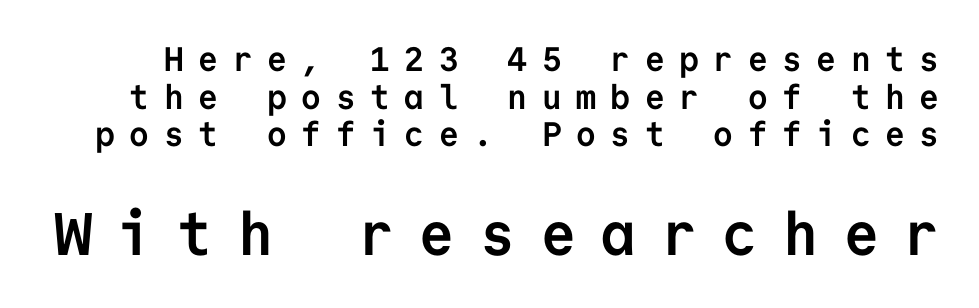
The face used here is monospaced, like something from a code editor. Examine the stroke ends and you'll find no serifs. I'd describe the lettering as bold — thick and assertive. Line spacing here is tight. Someone cranked the tracking dial way up on this one. Beneath every word, the page is bare.
